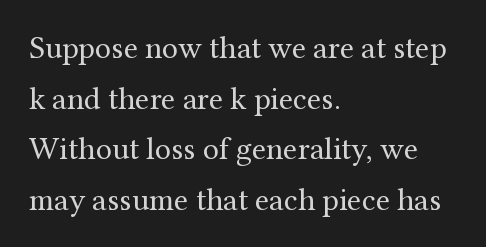
{"serif": "yes", "italic": "no", "bold": "no", "weight": "regular", "width": "normal", "stroke_contrast": "medium", "x_height": "medium", "monospaced": "no", "underline": "no", "align": "left", "line_spacing": "normal", "line_spacing_ratio": 1.58, "letter_spacing": "normal", "letter_spacing_em": 0.0, "glyph_px": 32}
